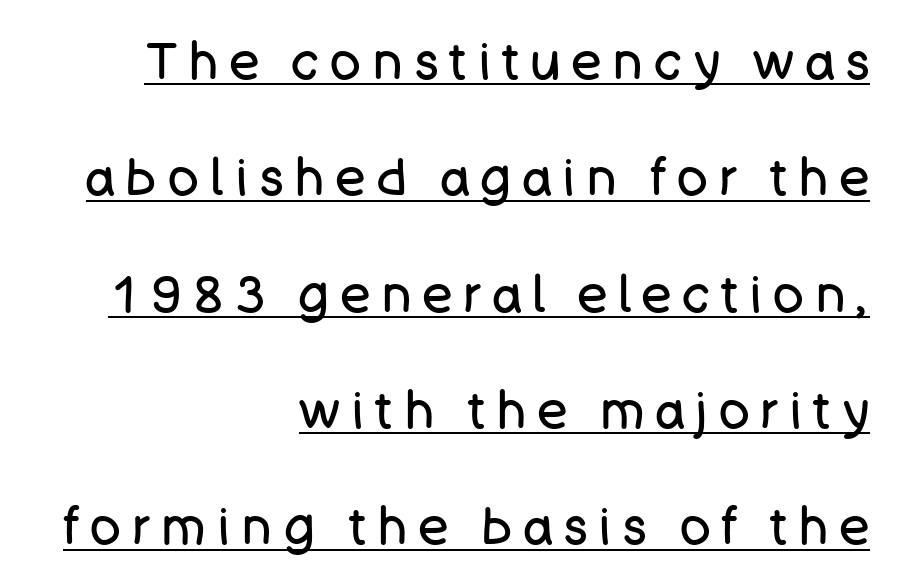
Q: Is the text bold? A: No.
Q: Is the text italic (slanted)? A: No, it is upright.
Q: Is the typeface a serif or a sans-serif typeface? A: Sans-serif.
Q: Is the text underlined? A: Yes.
Q: How is the paragraph aligned? A: Right-aligned.
Q: Is the spacing between letters normal or unusually wide? A: Unusually wide.
Q: Is the spacing between lines tight, normal or loose? A: Loose.
Q: Width (condensed, normal, or wide)? A: Normal.
Q: Stroke contrast? A: Low.
Q: x-height? A: Large.
Q: Monospaced? A: No.
